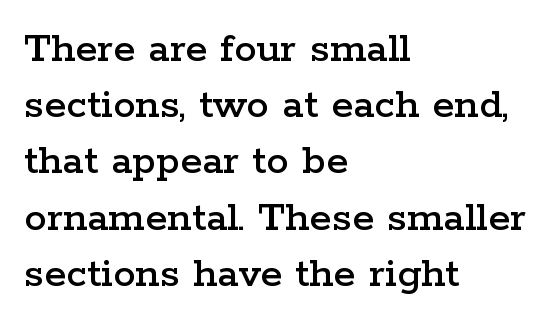
Q: Is the text italic (slanted)? A: No, it is upright.
Q: Is the typeface a serif or a sans-serif typeface? A: Serif.
Q: Is the text underlined? A: No.
Q: How is the paragraph aligned? A: Left-aligned.
Q: Is the spacing between letters normal or unusually wide? A: Normal.
Q: Is the spacing between lines tight, normal or loose? A: Normal.
Q: Width (condensed, normal, or wide)? A: Wide.
Q: Stroke contrast? A: Low.
Q: x-height? A: Medium.
Q: Monospaced? A: No.
